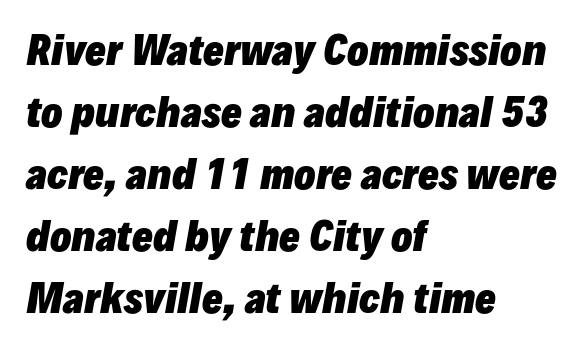
{"italic": "yes", "lean": "right", "slant_degrees": 10, "bold": "yes", "weight": "heavy", "width": "normal", "stroke_contrast": "low", "x_height": "medium", "monospaced": "no", "underline": "no", "align": "left", "line_spacing": "normal", "line_spacing_ratio": 1.59, "letter_spacing": "normal", "letter_spacing_em": 0.0, "glyph_px": 39}
